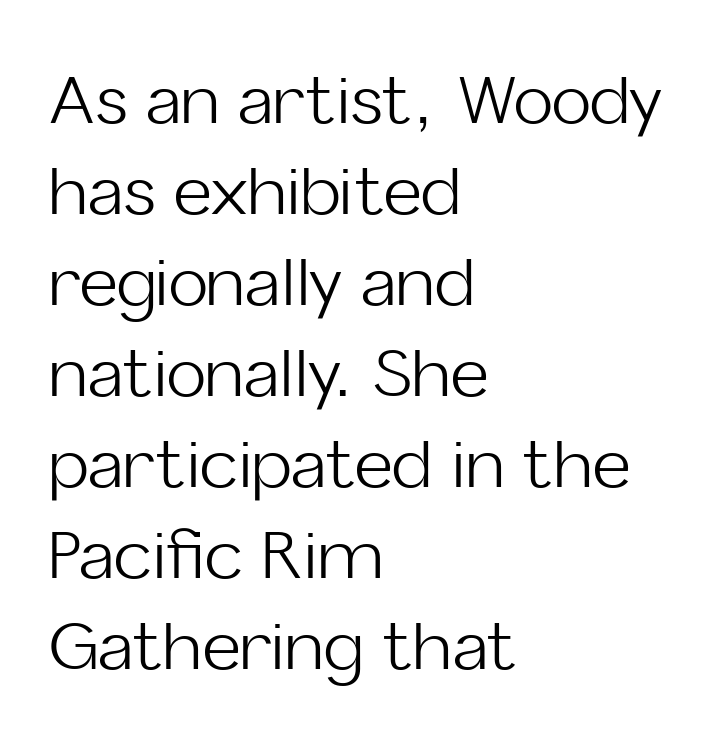
The image shows 66 px light sans-serif type, upright; set left-aligned, normal line spacing (1.38x), normal letter spacing, not underlined; low stroke contrast and a medium x-height.
